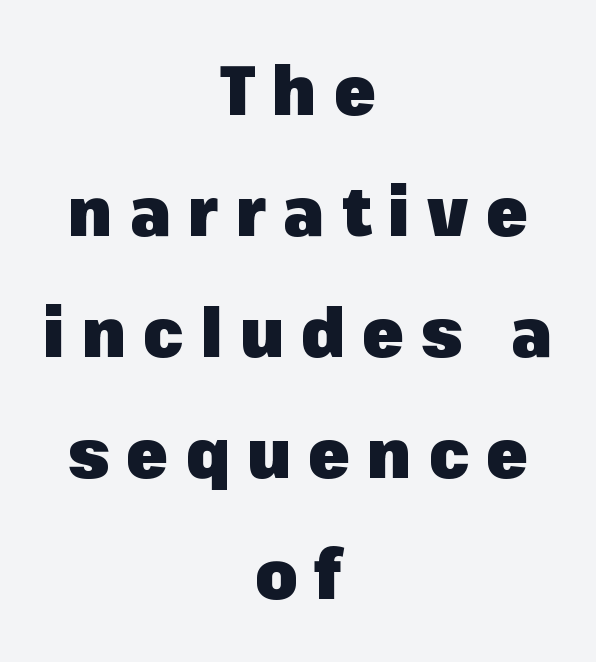
Q: Is the text bold? A: Yes.
Q: Is the text italic (slanted)? A: No, it is upright.
Q: Is the typeface a serif or a sans-serif typeface? A: Sans-serif.
Q: Is the text underlined? A: No.
Q: How is the paragraph aligned? A: Centered.
Q: Is the spacing between letters normal or unusually wide? A: Unusually wide.
Q: Width (condensed, normal, or wide)? A: Normal.
Q: Stroke contrast? A: Low.
Q: x-height? A: Medium.
Q: Monospaced? A: No.
